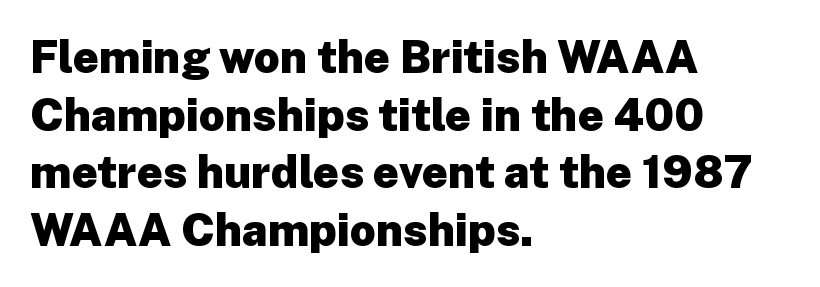
The image shows 45 px heavy sans-serif type, upright; set left-aligned, normal line spacing (1.28x), normal letter spacing, not underlined; low stroke contrast and a medium x-height.
